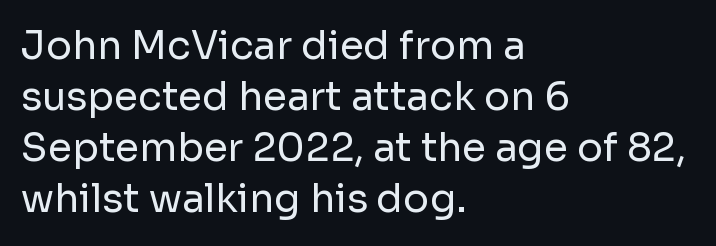
Is this a fixed-width face? No — the glyphs have proportional, varying widths. Letters rest on an invisible, unmarked baseline. The horizontal fit of the characters is conventional and even. Quick note: interline space is typical. Caption: face not bold, strokes unweighted. The rendering anchors every line to the left-hand side.
